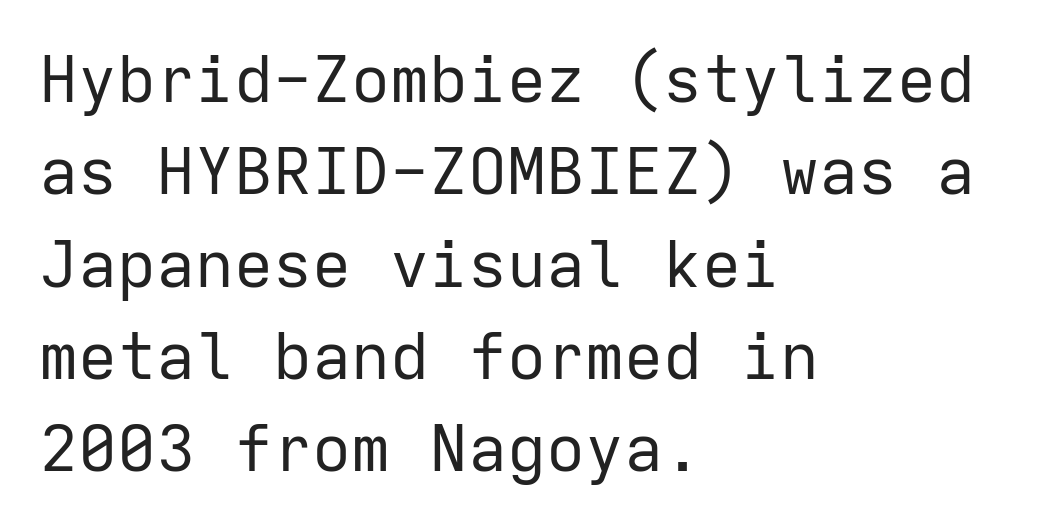
Each letter, wide or thin by design, is forced into the same width here. This block has exactly the height ordinary leading produces. The font family rendered here belongs to the sans-serif group. The letters stand straight up with perfectly vertical stems. Alignment: flush left.
